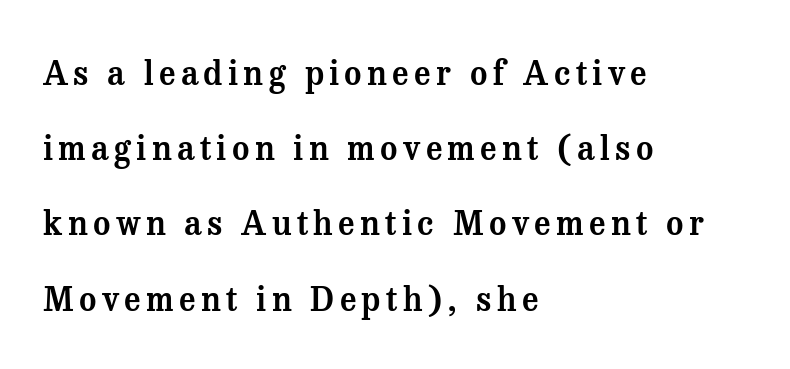
The image shows 33 px serif type, upright; set left-aligned, loose line spacing (2.28x), not underlined; medium stroke contrast and a medium x-height.
